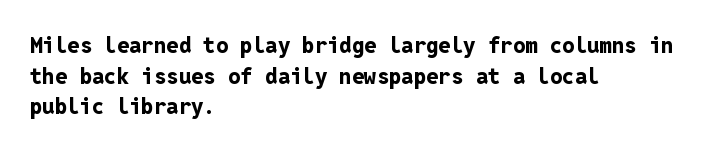
If you drew a line through each stem, it would be perfectly vertical. A normal amount of white space separates one row of letters from the next. Unmarked baselines from the first word to the last. Pretty heavy lettering here — definitely bold. The paragraph has a hard left edge and a soft right edge. These lines keep a tight, regular rhythm from letter to letter.
